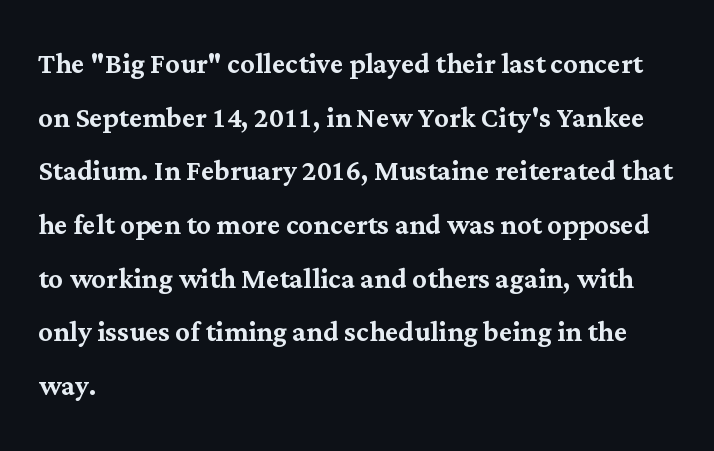
Q: Is the text italic (slanted)? A: No, it is upright.
Q: Is the typeface a serif or a sans-serif typeface? A: Serif.
Q: Is the text underlined? A: No.
Q: How is the paragraph aligned? A: Left-aligned.
Q: Is the spacing between letters normal or unusually wide? A: Normal.
Q: Is the spacing between lines tight, normal or loose? A: Normal.
Q: Width (condensed, normal, or wide)? A: Normal.
Q: Stroke contrast? A: Medium.
Q: x-height? A: Medium.
Q: Monospaced? A: No.
